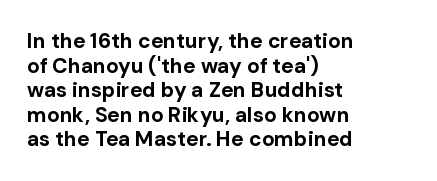
The gaps between neighbouring characters are ordinary and unremarkable. Caption: multi-line text, flush left, ragged right. The passage shown is not underscored anywhere. These lines carry a lot of weight — the face is fully bold.
